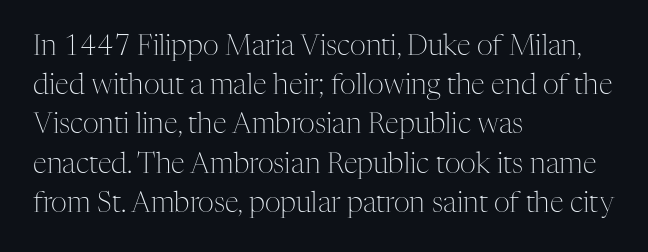
The image shows 28 px light serif type, upright; set left-aligned, normal line spacing (1.4x), normal letter spacing, not underlined; medium stroke contrast and a medium x-height.
